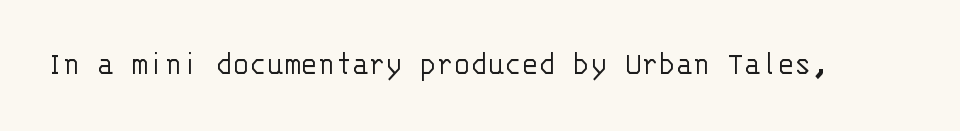
The image shows 35 px light sans-serif type, upright, monospaced; set normal letter spacing, not underlined; low stroke contrast and a large x-height.
